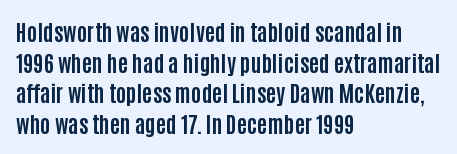
{"italic": "no", "bold": "yes", "underline": "no", "align": "left", "line_spacing": "normal", "line_spacing_ratio": 1.39, "letter_spacing": "normal", "letter_spacing_em": 0.0, "glyph_px": 22}
